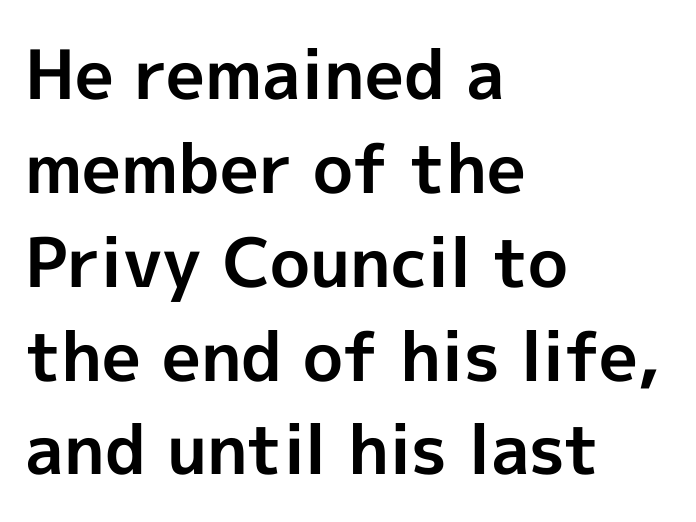
The image shows 68 px bold sans-serif type, upright; set left-aligned, normal line spacing (1.38x), normal letter spacing, not underlined; a medium x-height.
